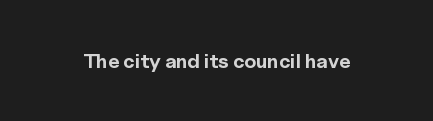
The rendering keeps characters at their native spacing. Underlining? Definitely not there. Nope, not italic — everything's standing straight. Set as a true bold cut, around the 700 mark.
